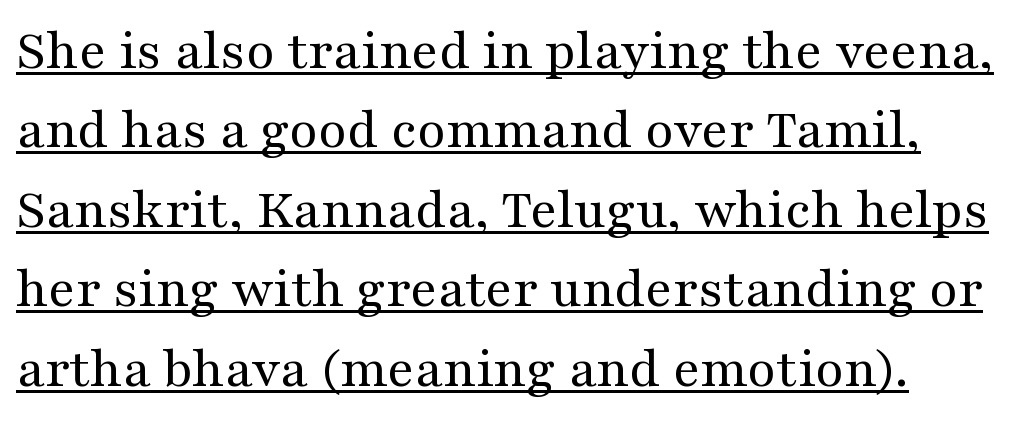
Q: Is the text bold? A: No.
Q: Is the text italic (slanted)? A: No, it is upright.
Q: Is the typeface a serif or a sans-serif typeface? A: Serif.
Q: Is the text underlined? A: Yes.
Q: How is the paragraph aligned? A: Left-aligned.
Q: Is the spacing between letters normal or unusually wide? A: Normal.
Q: Is the spacing between lines tight, normal or loose? A: Normal.
Q: Width (condensed, normal, or wide)? A: Wide.
Q: Stroke contrast? A: Medium.
Q: x-height? A: Medium.
Q: Monospaced? A: No.
